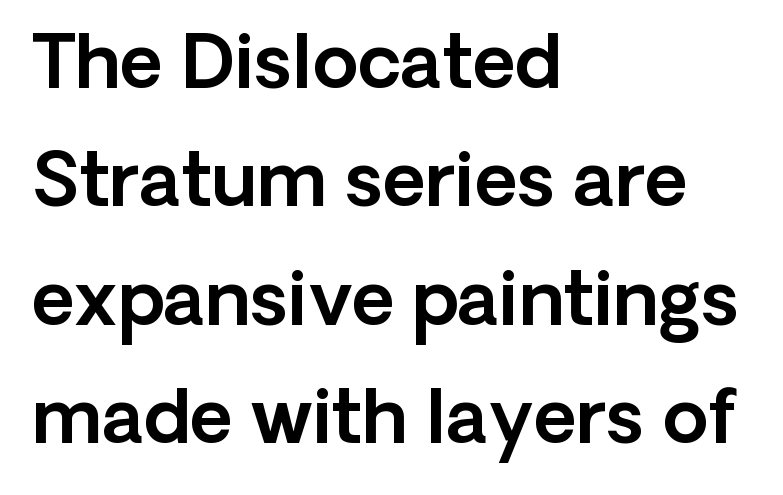
Q: Is the text italic (slanted)? A: No, it is upright.
Q: Is the typeface a serif or a sans-serif typeface? A: Sans-serif.
Q: Is the text underlined? A: No.
Q: How is the paragraph aligned? A: Left-aligned.
Q: Is the spacing between letters normal or unusually wide? A: Normal.
Q: Is the spacing between lines tight, normal or loose? A: Normal.
Q: Width (condensed, normal, or wide)? A: Normal.
Q: x-height? A: Medium.
Q: Monospaced? A: No.
